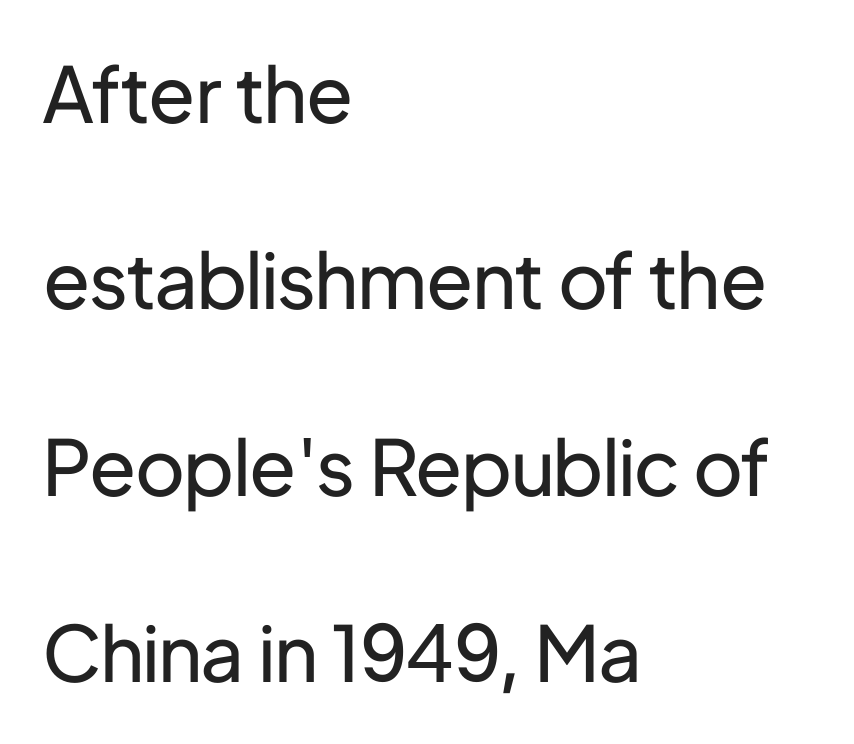
Q: Is the text bold? A: No.
Q: Is the text italic (slanted)? A: No, it is upright.
Q: Is the typeface a serif or a sans-serif typeface? A: Sans-serif.
Q: Is the text underlined? A: No.
Q: How is the paragraph aligned? A: Left-aligned.
Q: Is the spacing between letters normal or unusually wide? A: Normal.
Q: Is the spacing between lines tight, normal or loose? A: Loose.
Q: Width (condensed, normal, or wide)? A: Normal.
Q: Stroke contrast? A: Low.
Q: x-height? A: Medium.
Q: Monospaced? A: No.
